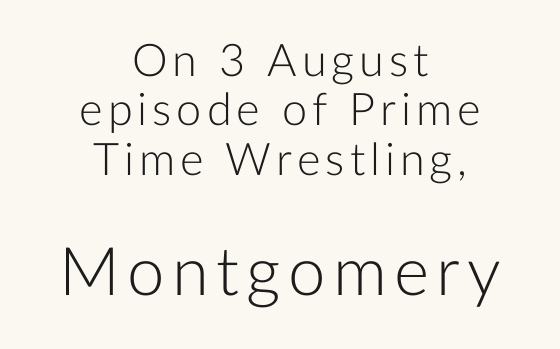
Every character sits straight up, as roman type does. This sample uses a sans-serif face. Stems and bowls with no extra thickness — not bold. Short and long lines alike share a common midpoint. Larger block? The one below; the one above is distinctly smaller.
